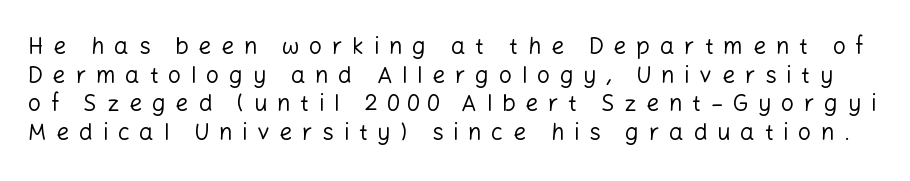
Stems and bowls with no extra thickness — not bold. What stands out about the letter spacing? Its width — letters are far apart. Vertical strokes here are truly vertical. Descender tails drop into unmarked territory.
